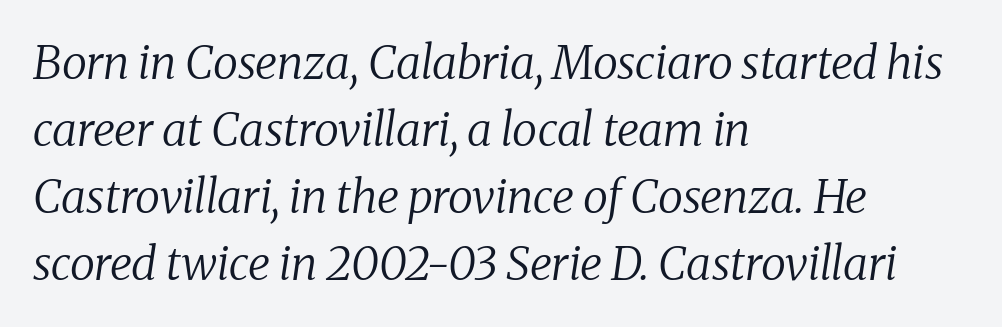
Designer's note — italics engaged. The type family on display is of the serif kind. The words here are not underlined. How would I describe the line gaps? Plain and ordinary. The paragraph shown leans on its left margin.
